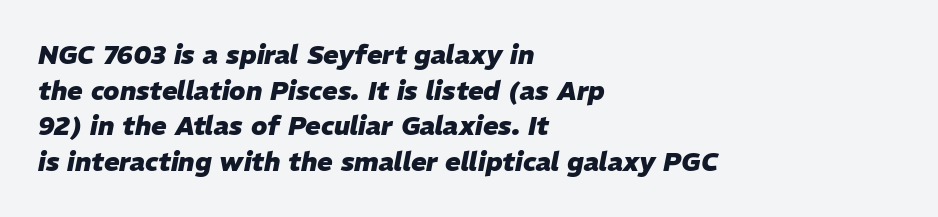
You can tell it's italic because the verticals aren't actually vertical. Beneath every word, the page is bare. What's the leading like? Ordinary, nothing unusual. Honestly, the letter spacing is just normal — you wouldn't notice it. The face used here has the dense, thick strokes of a bold. Line beginnings align vertically; line endings do not.
